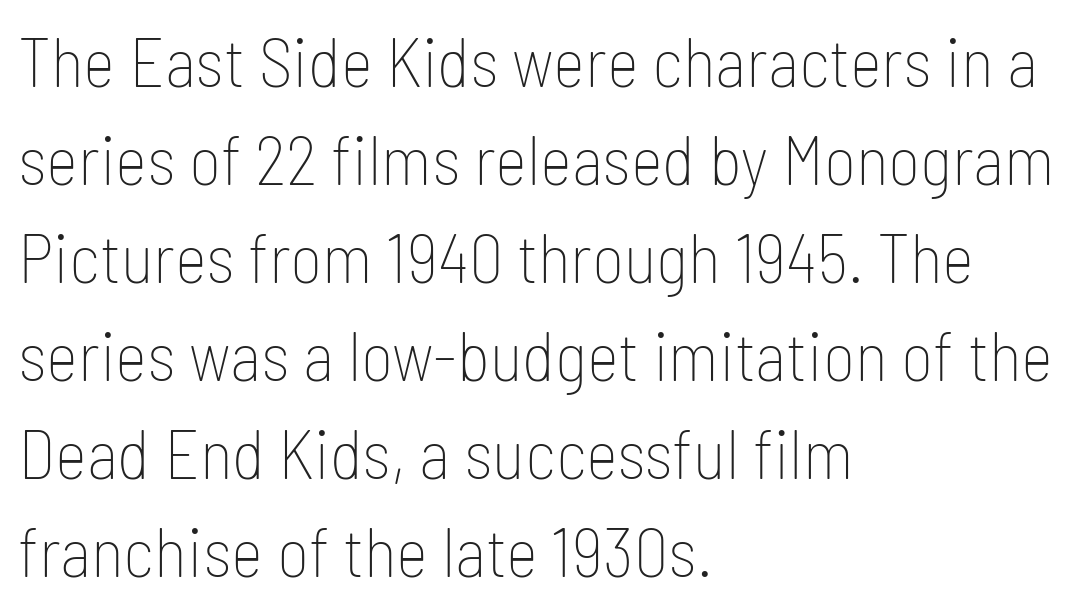
Q: Is the text bold? A: No.
Q: Is the text italic (slanted)? A: No, it is upright.
Q: Is the typeface a serif or a sans-serif typeface? A: Sans-serif.
Q: Is the text underlined? A: No.
Q: How is the paragraph aligned? A: Left-aligned.
Q: Is the spacing between letters normal or unusually wide? A: Normal.
Q: Is the spacing between lines tight, normal or loose? A: Normal.
Q: Width (condensed, normal, or wide)? A: Condensed.
Q: Stroke contrast? A: Low.
Q: x-height? A: Medium.
Q: Monospaced? A: No.
